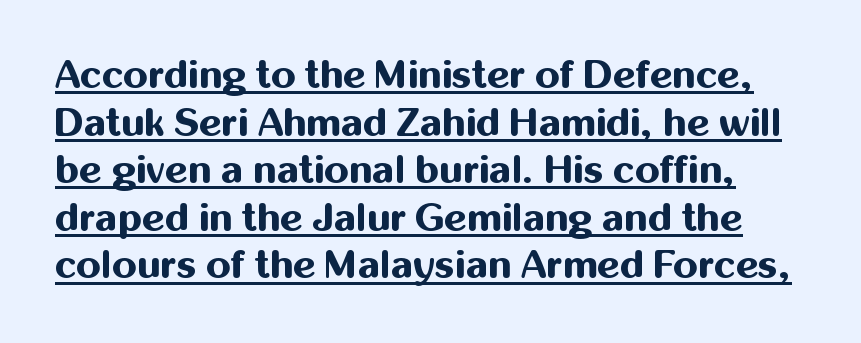
The image shows 39 px bold sans-serif type, upright; set line spacing 1.22x, normal letter spacing, underlined; medium stroke contrast and a medium x-height.
